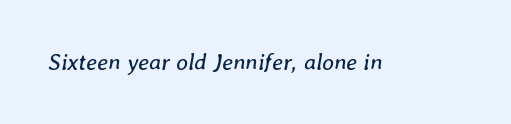
The image shows 23 px text type, italic (leaning right); set normal letter spacing, not underlined.
